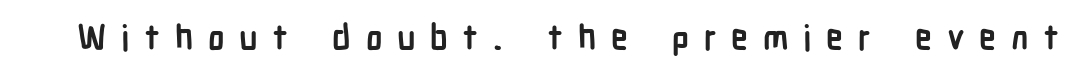
The image shows 34 px semibold, condensed sans-serif type, upright; set unusually wide letter spacing (+0.43 em), not underlined; low stroke contrast and a medium x-height.
